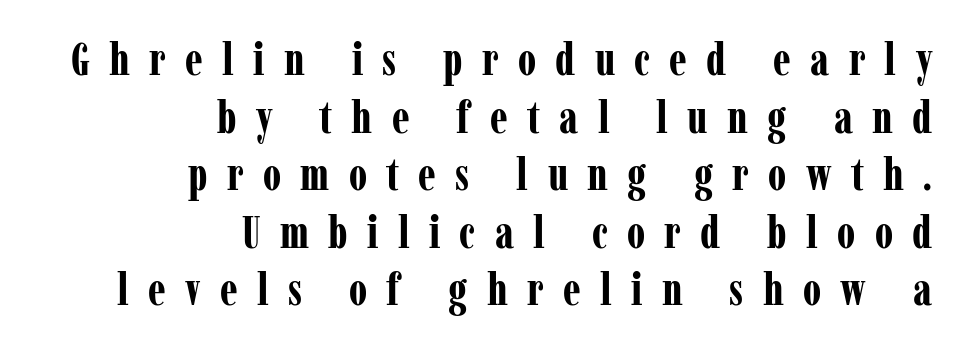
There is plenty of visible air inserted between adjacent glyphs. To sum up the face: it has serifs. Lines of text with bare space underneath. Is this a fixed-width face? No — the glyphs have proportional, varying widths. Short and long lines alike share a common ending point at right. Summary of weight: heavy, a full bold.
